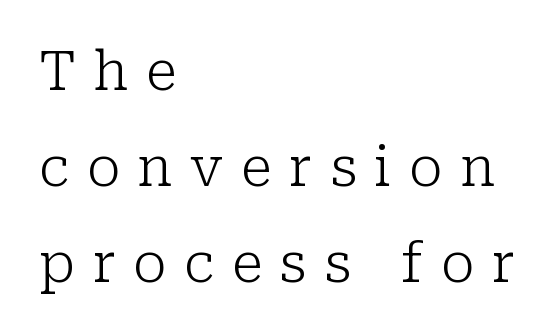
The image shows 54 px light serif type, upright; set left-aligned, line spacing 1.78x, unusually wide letter spacing (+0.33 em), not underlined; low stroke contrast and a medium x-height.
